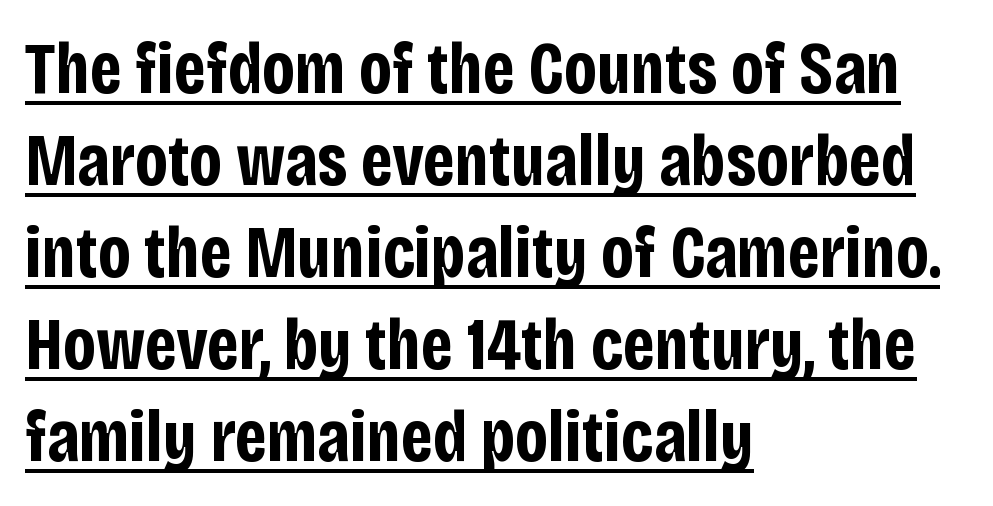
Q: Is the text bold? A: Yes.
Q: Is the text italic (slanted)? A: No, it is upright.
Q: Is the typeface a serif or a sans-serif typeface? A: Sans-serif.
Q: Is the text underlined? A: Yes.
Q: How is the paragraph aligned? A: Left-aligned.
Q: Is the spacing between letters normal or unusually wide? A: Normal.
Q: Is the spacing between lines tight, normal or loose? A: Normal.
Q: Width (condensed, normal, or wide)? A: Condensed.
Q: Stroke contrast? A: Low.
Q: x-height? A: Large.
Q: Monospaced? A: No.
